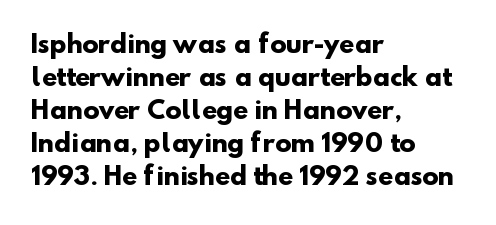
The image shows 24 px bold type; set left-aligned, normal line spacing (1.37x), normal letter spacing, not underlined.
